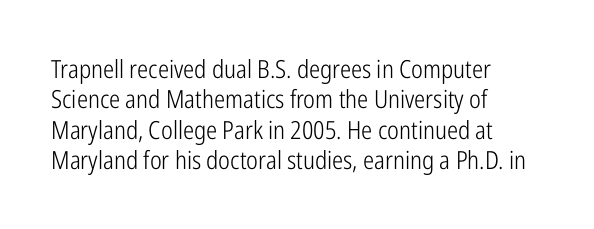
The image shows 25 px text type, upright; set left-aligned, line spacing 1.22x, normal letter spacing, not underlined.
